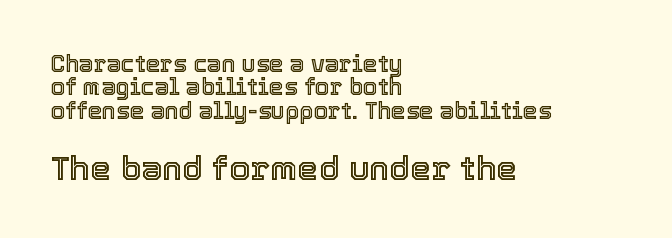
{"italic": "no", "width": "normal", "x_height": "medium", "monospaced": "no", "underline": "no", "align": "left", "line_spacing": "tight", "line_spacing_ratio": 1.02, "letter_spacing": "normal", "letter_spacing_em": 0.0, "larger_block": "second", "size_ratio": 1.48, "glyph_px": 34}
